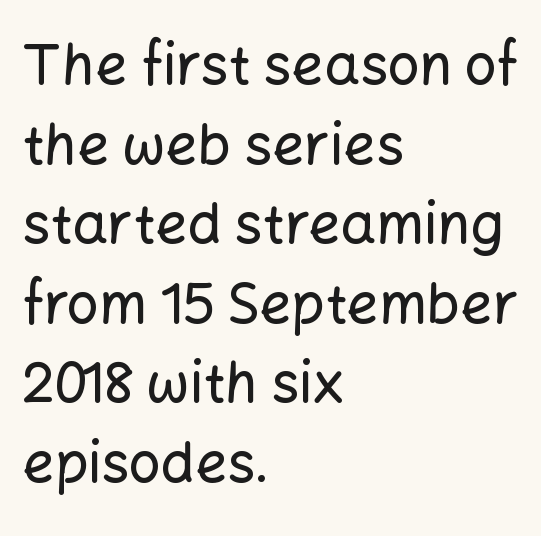
The image shows 56 px sans-serif type, upright; set left-aligned, normal line spacing (1.42x), normal letter spacing, not underlined; low stroke contrast and a medium x-height.
